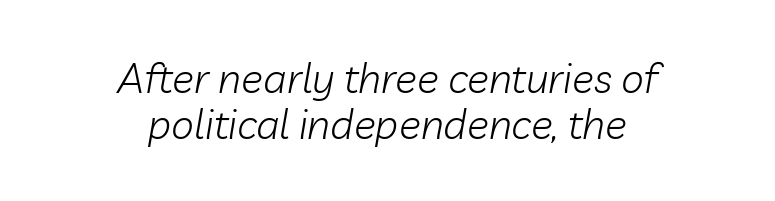
Q: Is the text bold? A: No.
Q: Is the text italic (slanted)? A: Yes, it leans right by about 10 degrees.
Q: Is the text underlined? A: No.
Q: How is the paragraph aligned? A: Centered.
Q: Is the spacing between letters normal or unusually wide? A: Normal.
Q: Is the spacing between lines tight, normal or loose? A: Tight.
Q: Width (condensed, normal, or wide)? A: Normal.
Q: Stroke contrast? A: Low.
Q: x-height? A: Medium.
Q: Monospaced? A: No.
